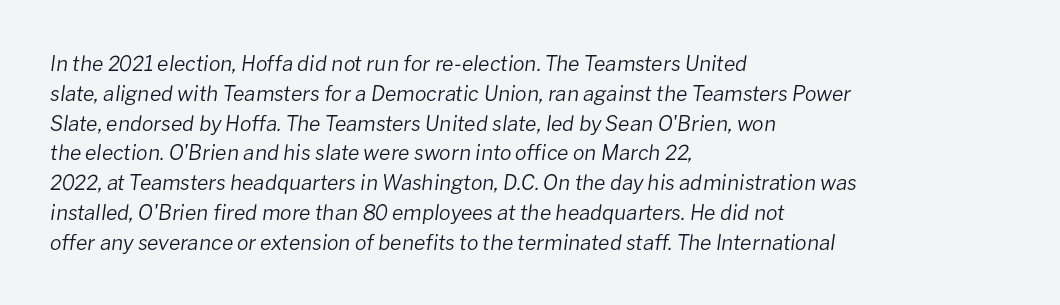
{"italic": "yes", "lean": "right", "slant_degrees": 8, "bold": "no", "underline": "no", "align": "left", "line_spacing": "normal", "line_spacing_ratio": 1.42, "letter_spacing": "normal", "letter_spacing_em": 0.0, "glyph_px": 21}
